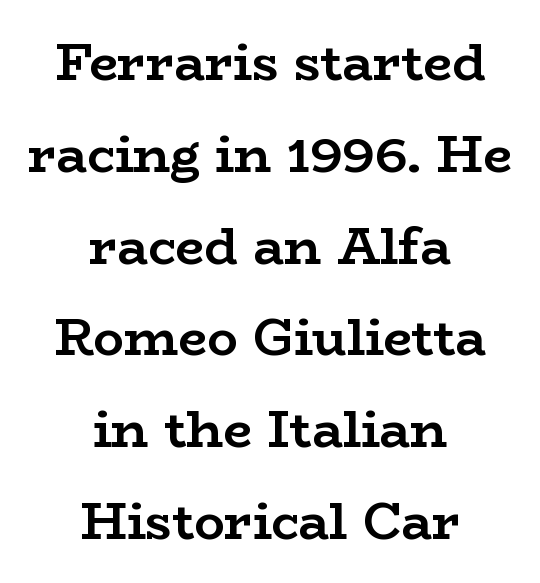
Q: Is the text bold? A: Yes.
Q: Is the text italic (slanted)? A: No, it is upright.
Q: Is the typeface a serif or a sans-serif typeface? A: Serif.
Q: Is the text underlined? A: No.
Q: How is the paragraph aligned? A: Centered.
Q: Is the spacing between letters normal or unusually wide? A: Normal.
Q: Width (condensed, normal, or wide)? A: Wide.
Q: Stroke contrast? A: Low.
Q: x-height? A: Medium.
Q: Monospaced? A: No.
